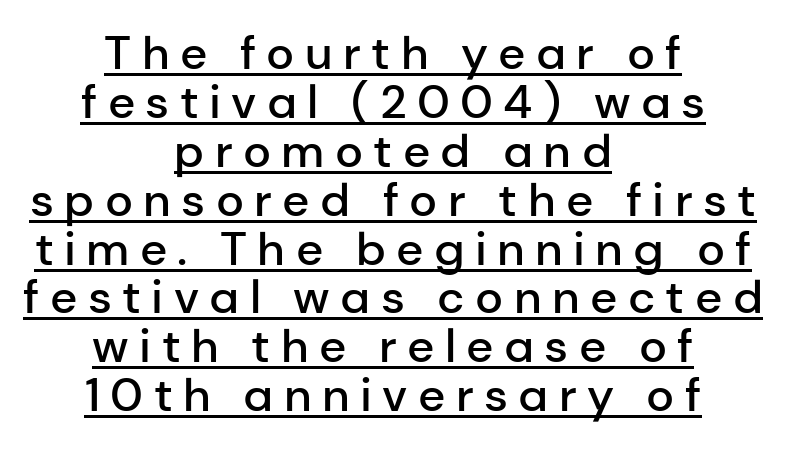
Q: Is the text bold? A: Semi-bold.
Q: Is the text italic (slanted)? A: No, it is upright.
Q: Is the typeface a serif or a sans-serif typeface? A: Sans-serif.
Q: Is the text underlined? A: Yes.
Q: How is the paragraph aligned? A: Centered.
Q: Is the spacing between letters normal or unusually wide? A: Unusually wide.
Q: Is the spacing between lines tight, normal or loose? A: Tight.
Q: Width (condensed, normal, or wide)? A: Normal.
Q: Stroke contrast? A: Low.
Q: x-height? A: Medium.
Q: Monospaced? A: No.
